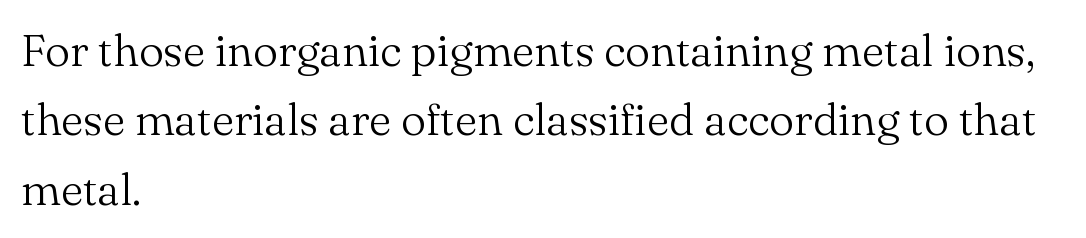
The image shows 45 px light serif type, upright; set left-aligned, normal line spacing (1.54x), normal letter spacing, not underlined; medium stroke contrast and a small x-height.
